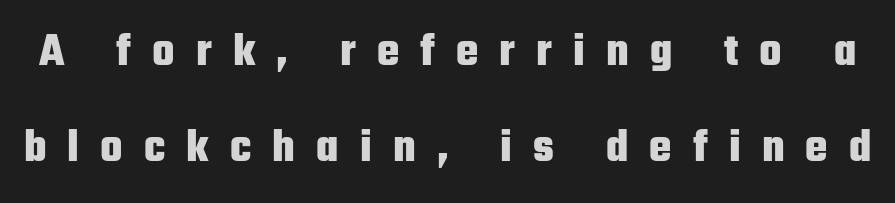
A bare baseline throughout the passage. Spacing verdict: proportional, widths tailored to each character. Airy leading. The characters look thick and weighty, a clear bold. Look at the bottom of the vertical strokes: they stop flat, with no serifs.
